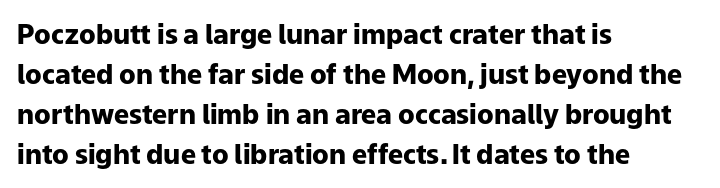
{"italic": "no", "bold": "yes", "underline": "no", "align": "left", "line_spacing": "normal", "line_spacing_ratio": 1.48, "letter_spacing": "normal", "letter_spacing_em": 0.0, "glyph_px": 27}
